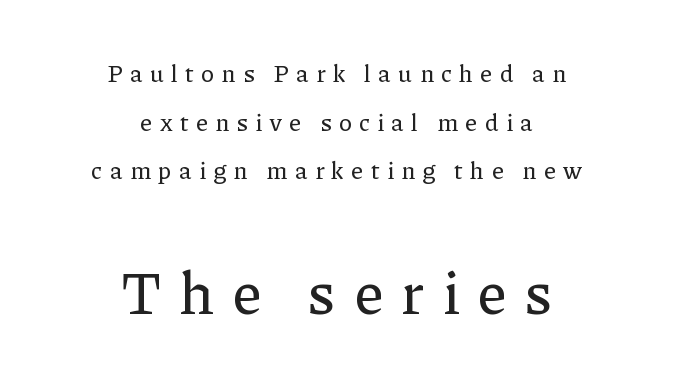
Q: Is the text italic (slanted)? A: No, it is upright.
Q: Is the typeface a serif or a sans-serif typeface? A: Serif.
Q: Is the text underlined? A: No.
Q: How is the paragraph aligned? A: Centered.
Q: Is the spacing between letters normal or unusually wide? A: Unusually wide.
Q: Is the spacing between lines tight, normal or loose? A: Loose.
Q: Which block of text is set in a larger size, the first (top) or the second (bottom)? A: The second (bottom) one.
Q: Width (condensed, normal, or wide)? A: Normal.
Q: Stroke contrast? A: Low.
Q: x-height? A: Medium.
Q: Monospaced? A: No.
